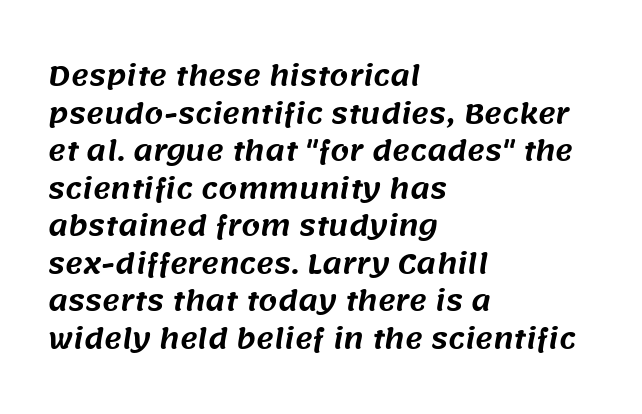
{"underline": "no", "align": "left", "line_spacing": "normal", "line_spacing_ratio": 1.39, "letter_spacing": "normal", "letter_spacing_em": 0.0, "glyph_px": 27}
